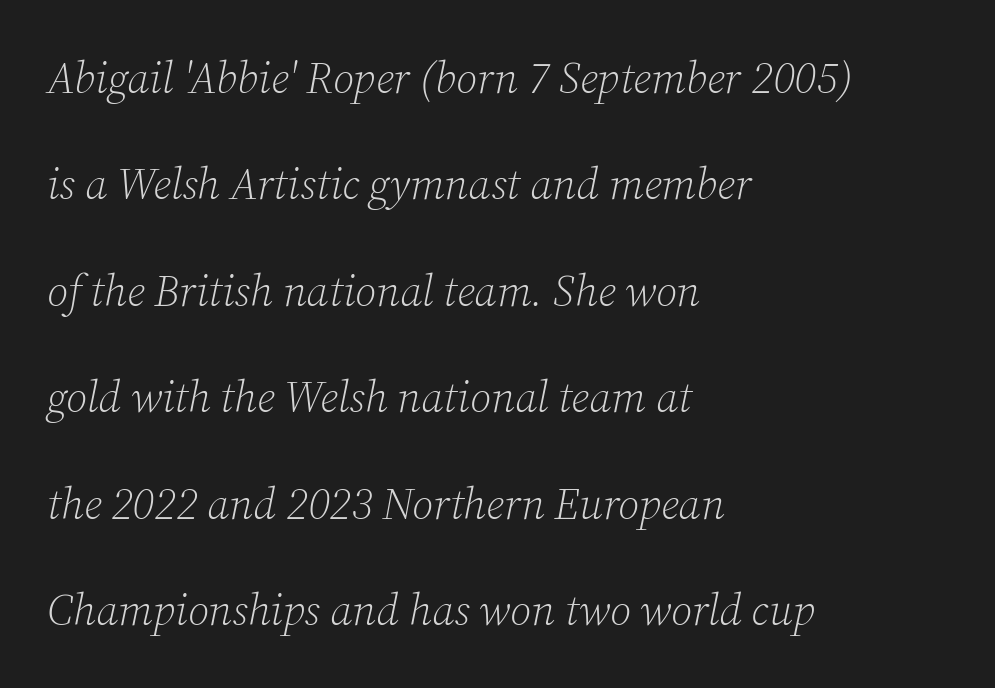
Q: Is the text bold? A: No.
Q: Is the text italic (slanted)? A: Yes, it leans right by about 12 degrees.
Q: Is the typeface a serif or a sans-serif typeface? A: Serif.
Q: Is the text underlined? A: No.
Q: How is the paragraph aligned? A: Left-aligned.
Q: Is the spacing between letters normal or unusually wide? A: Normal.
Q: Is the spacing between lines tight, normal or loose? A: Loose.
Q: Width (condensed, normal, or wide)? A: Normal.
Q: Stroke contrast? A: Low.
Q: x-height? A: Medium.
Q: Monospaced? A: No.
